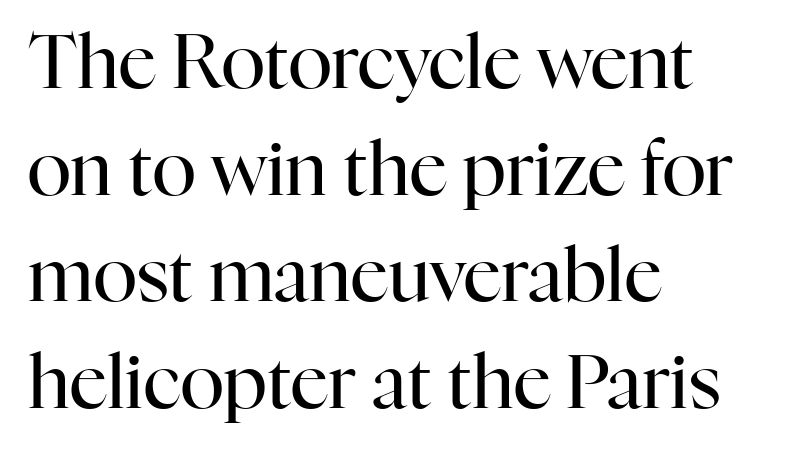
A typesetter would label this face a serif. A typesetter would mark this as roman, not italic. Inter-character spacing is left at the font's built-in metrics. Looks like regular typesetting: each glyph gets only the width it needs. Nobody drew a line under any word here.
